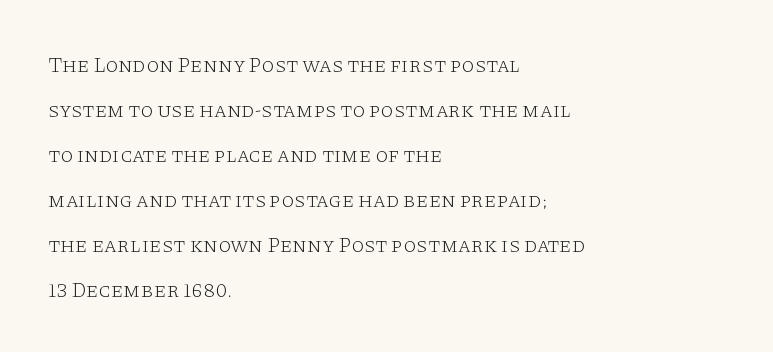
The image shows 21 px text type, upright; set left-aligned, loose line spacing (2.14x), normal letter spacing, not underlined.
